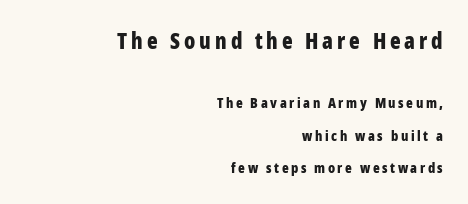
Heavy-handed strokes throughout: this text is bold. Large over small — that's the arrangement of the two blocks here. Alignment: flush right. Is there much room between lines? Yes — plenty of vertical air separates them. Descender tails drop into unmarked territory.
